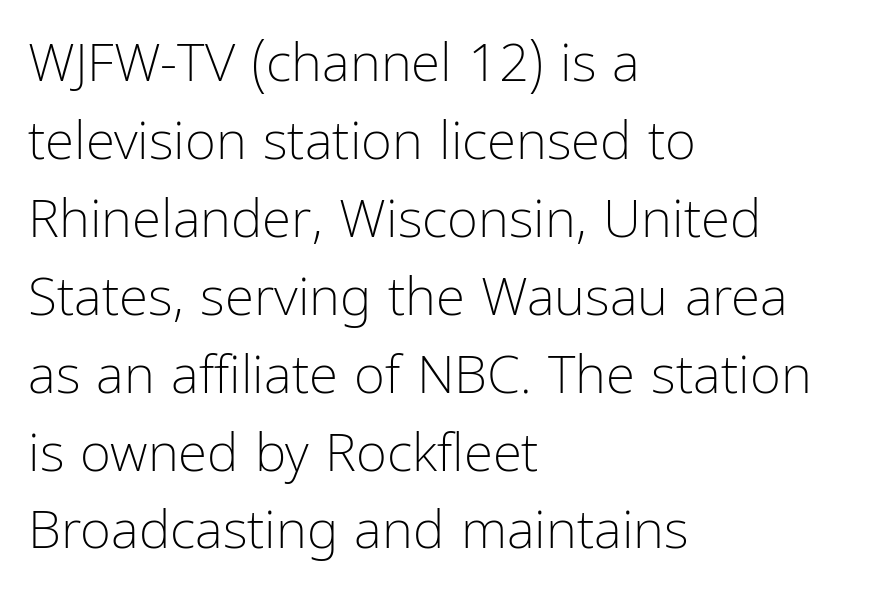
Q: Is the text bold? A: No.
Q: Is the text italic (slanted)? A: No, it is upright.
Q: Is the typeface a serif or a sans-serif typeface? A: Sans-serif.
Q: Is the text underlined? A: No.
Q: How is the paragraph aligned? A: Left-aligned.
Q: Is the spacing between letters normal or unusually wide? A: Normal.
Q: Is the spacing between lines tight, normal or loose? A: Normal.
Q: Width (condensed, normal, or wide)? A: Condensed.
Q: Stroke contrast? A: Low.
Q: x-height? A: Medium.
Q: Monospaced? A: No.
